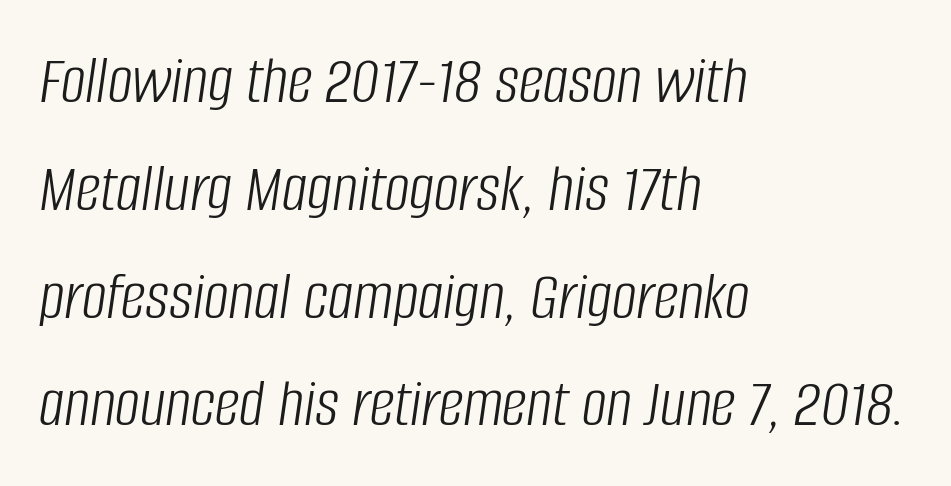
The space directly below the letters is spotless. Words appear dense and cohesive because spacing is normal. Every row of glyphs begins at an identical x-position on the left. The font's italic variant was chosen for this text. Character widths vary here, with narrow letters taking less room than wide ones. Is the type heavy? It reads as light-to-regular instead.
